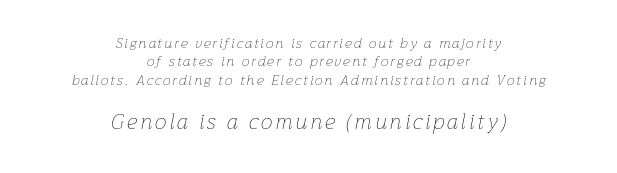
The image shows 21 px text type, italic (leaning right); set centered, normal line spacing (1.32x), not underlined; the second (bottom) block is 1.5x larger.
